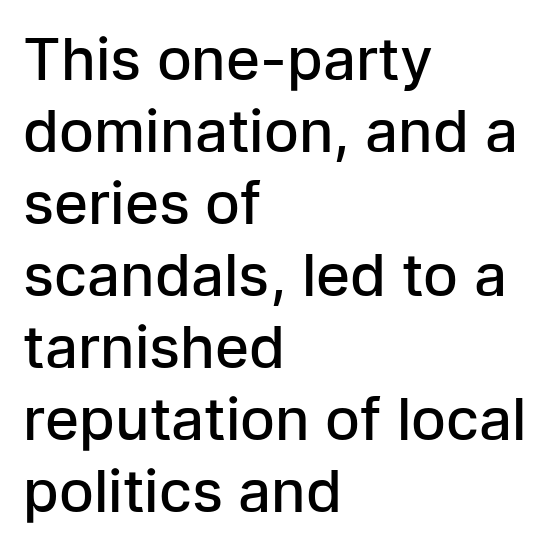
Q: Is the text bold? A: Semi-bold.
Q: Is the text italic (slanted)? A: No, it is upright.
Q: Is the typeface a serif or a sans-serif typeface? A: Sans-serif.
Q: Is the text underlined? A: No.
Q: How is the paragraph aligned? A: Left-aligned.
Q: Is the spacing between letters normal or unusually wide? A: Normal.
Q: Width (condensed, normal, or wide)? A: Normal.
Q: Stroke contrast? A: Low.
Q: x-height? A: Medium.
Q: Monospaced? A: No.
